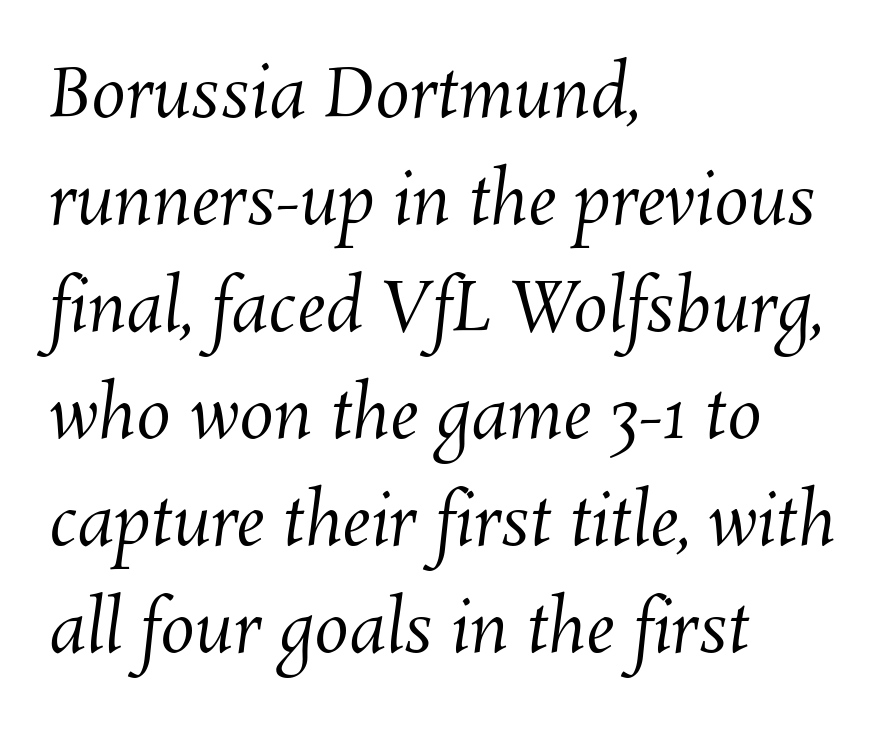
{"bold": "no", "weight": "regular", "width": "normal", "stroke_contrast": "medium", "x_height": "medium", "monospaced": "no", "underline": "no", "align": "left", "line_spacing": "normal", "line_spacing_ratio": 1.55, "letter_spacing": "normal", "letter_spacing_em": 0.0, "glyph_px": 69}
